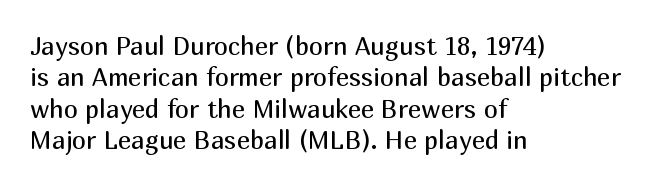
The image shows 25 px text type, upright; set left-aligned, normal line spacing (1.26x), normal letter spacing, not underlined.
